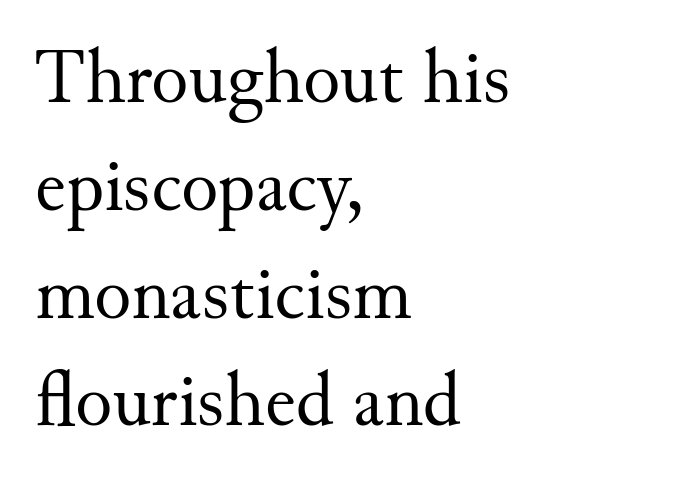
Q: Is the text bold? A: No.
Q: Is the text italic (slanted)? A: No, it is upright.
Q: Is the typeface a serif or a sans-serif typeface? A: Serif.
Q: Is the text underlined? A: No.
Q: How is the paragraph aligned? A: Left-aligned.
Q: Is the spacing between letters normal or unusually wide? A: Normal.
Q: Is the spacing between lines tight, normal or loose? A: Normal.
Q: Width (condensed, normal, or wide)? A: Normal.
Q: Stroke contrast? A: Medium.
Q: x-height? A: Small.
Q: Monospaced? A: No.
